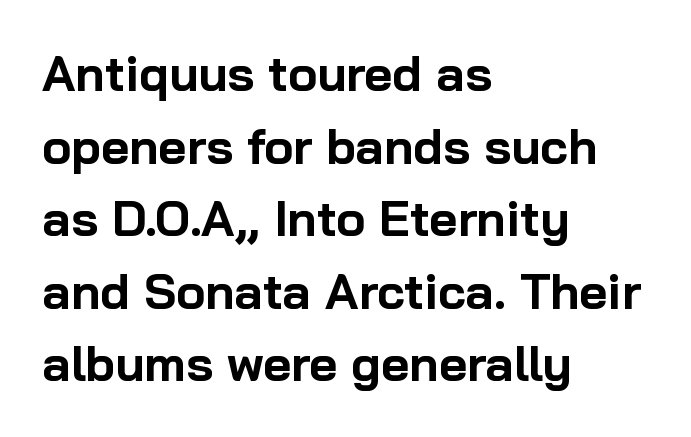
Successive baselines arrive at the customary interval. Has an underline been added? It has not. Examine the stroke ends and you'll find no serifs. Is this a fixed-width face? No — the glyphs have proportional, varying widths. The type is set solid horizontally, with unmodified tracking. Posture: straight, roman, zero tilt.
